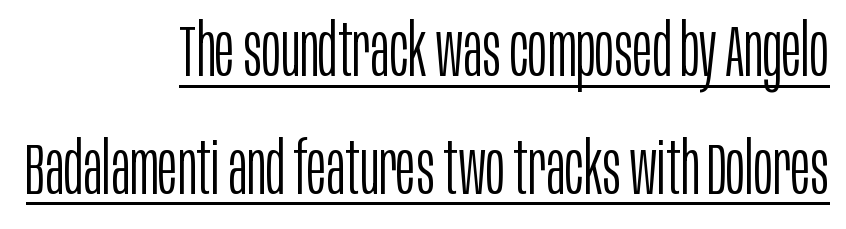
{"serif": "no", "italic": "no", "bold": "no", "weight": "light", "width": "condensed", "stroke_contrast": "low", "x_height": "large", "monospaced": "no", "underline": "yes", "align": "right", "line_spacing": "normal", "line_spacing_ratio": 1.61, "letter_spacing": "normal", "letter_spacing_em": 0.0, "glyph_px": 73}
